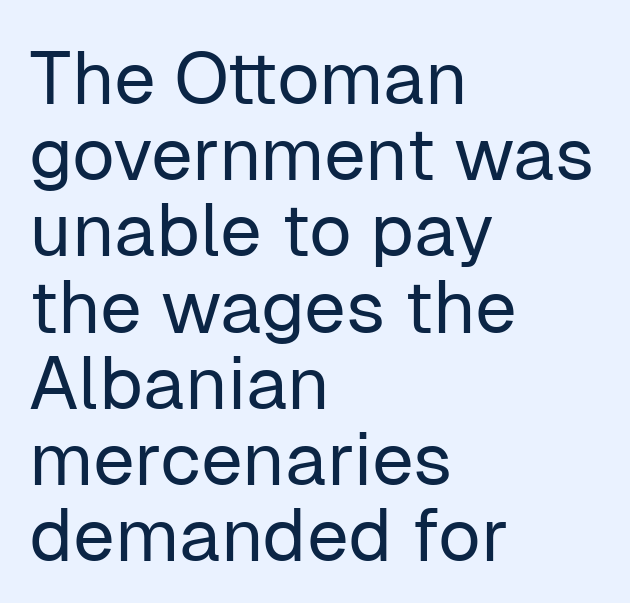
Does the copy run flush right? No — it runs flush left. Rows of type sit shoulder to shoulder in the vertical direction. No italicization has been applied; the sample stays upright. The area under the type is left untouched. Weight: regular or lighter.
